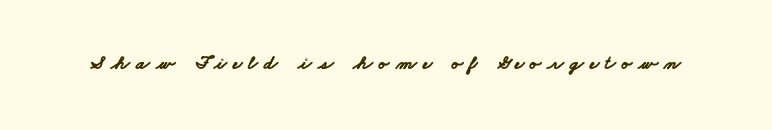
{"bold": "yes", "underline": "no", "letter_spacing": "wide", "letter_spacing_em": 0.3, "glyph_px": 20}
